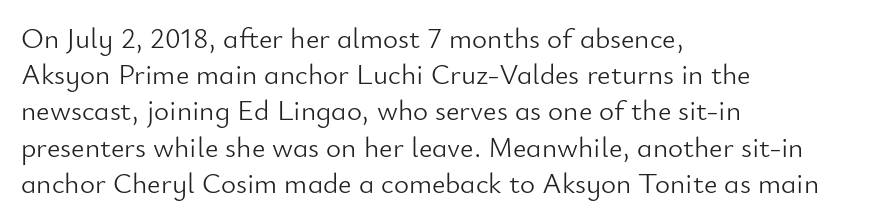
It's the straight-up-and-down kind of type. Vertical spacing — default. Each line starts at the same left margin while the right side varies. The face looks like a standard text weight, possibly lighter.
